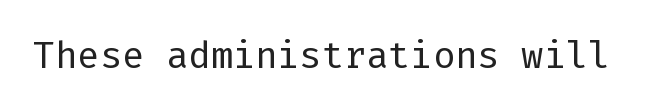
The image shows 37 px regular-weight sans-serif type, upright; set normal letter spacing, not underlined; low stroke contrast and a medium x-height.
